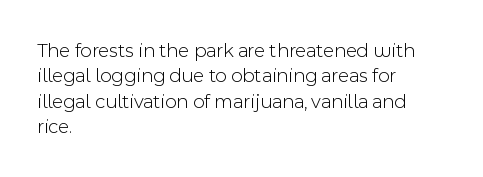
{"italic": "no", "bold": "no", "underline": "no", "align": "left", "line_spacing": "normal", "line_spacing_ratio": 1.27, "letter_spacing": "normal", "letter_spacing_em": 0.0, "glyph_px": 20}
